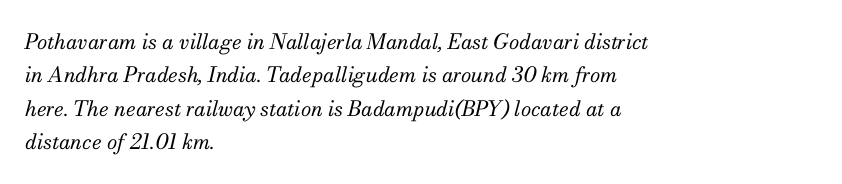
Q: Is the text bold? A: No.
Q: Is the text italic (slanted)? A: Yes, it leans right by about 13 degrees.
Q: Is the text underlined? A: No.
Q: How is the paragraph aligned? A: Left-aligned.
Q: Is the spacing between letters normal or unusually wide? A: Normal.
Q: Is the spacing between lines tight, normal or loose? A: Normal.
